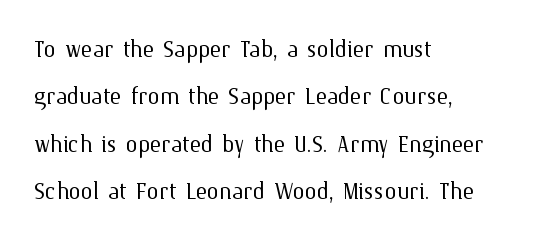
The image shows 30 px light type, upright; set left-aligned, normal line spacing (1.58x), normal letter spacing, not underlined; medium stroke contrast and a medium x-height.
